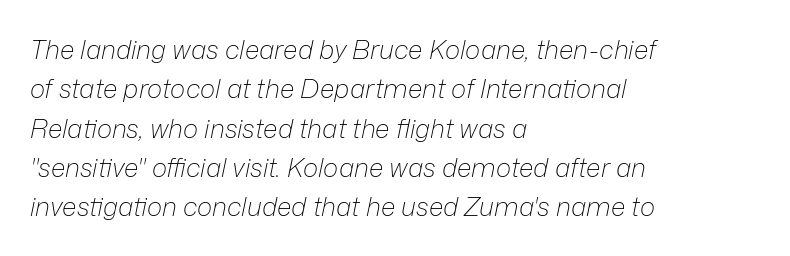
Bold? No — there's no thickening of the strokes. Is the type slanted? Yes — the strokes lean at a clear angle. The paragraph has a hard left edge and a soft right edge. The string is rendered with underlining switched off. The vertical gap from one line to the next is medium.
